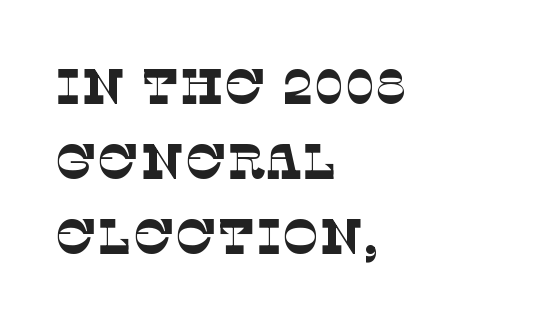
{"serif": "yes", "bold": "no", "weight": "thin", "width": "normal", "stroke_contrast": "low", "x_height": "large", "monospaced": "no", "underline": "no", "align": "left", "line_spacing": "normal", "line_spacing_ratio": 1.53, "letter_spacing": "normal", "letter_spacing_em": 0.0, "glyph_px": 49}
